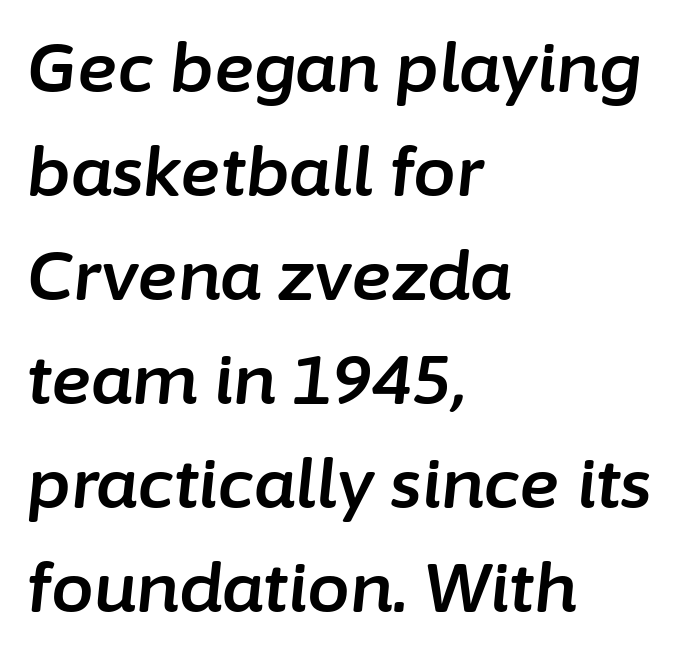
Tracking here is standard; glyphs follow each other at the usual distance. Has an underline been added? It has not. Students, observe: this is what conventionally led text looks like. Each line starts at the same left margin while the right side varies.
